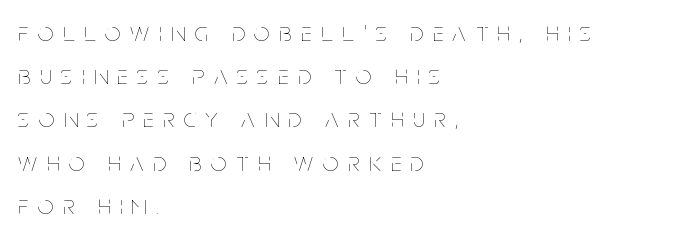
{"italic": "no", "bold": "no", "underline": "no", "align": "left", "line_spacing": "normal", "line_spacing_ratio": 1.6, "letter_spacing": "wide", "letter_spacing_em": 0.36, "glyph_px": 27}
